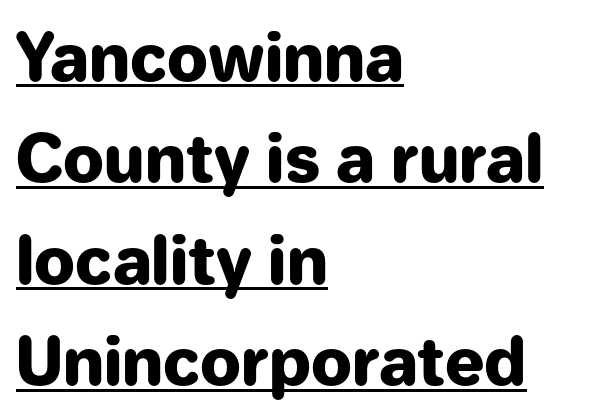
{"serif": "no", "italic": "no", "bold": "yes", "weight": "heavy", "width": "normal", "stroke_contrast": "low", "x_height": "medium", "monospaced": "no", "underline": "yes", "align": "left", "line_spacing": "normal", "line_spacing_ratio": 1.56, "letter_spacing": "normal", "letter_spacing_em": 0.0, "glyph_px": 65}
